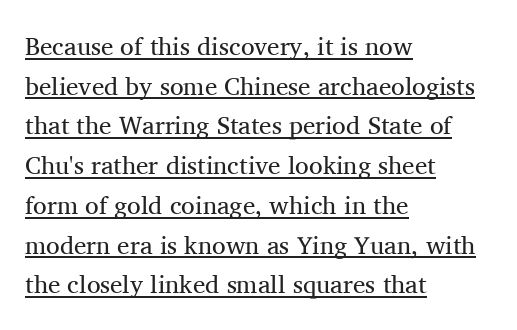
Teacher's note: observe the even left margin — that is flush-left alignment. Notice how a bar underscores the lettering throughout. Is there any slant? The stems are plumb. The rendering keeps characters at their native spacing. If you measured baseline to baseline, you'd find a middling distance.
